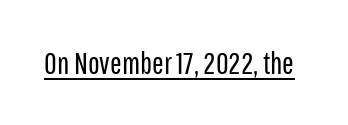
Q: Is the text bold? A: No.
Q: Is the text italic (slanted)? A: No, it is upright.
Q: Is the typeface a serif or a sans-serif typeface? A: Sans-serif.
Q: Is the text underlined? A: Yes.
Q: Is the spacing between letters normal or unusually wide? A: Normal.
Q: Width (condensed, normal, or wide)? A: Condensed.
Q: Stroke contrast? A: Low.
Q: x-height? A: Medium.
Q: Monospaced? A: No.
